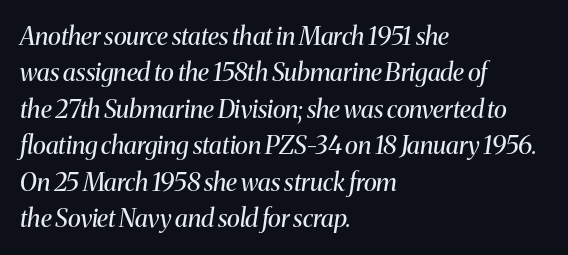
Q: Is the text bold? A: No.
Q: Is the text italic (slanted)? A: Yes, it leans right by about 8 degrees.
Q: Is the text underlined? A: No.
Q: How is the paragraph aligned? A: Left-aligned.
Q: Is the spacing between letters normal or unusually wide? A: Normal.
Q: Is the spacing between lines tight, normal or loose? A: Normal.
